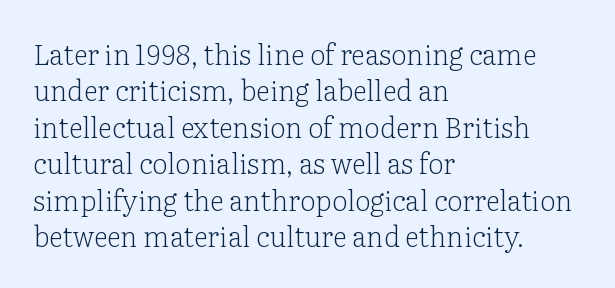
The image shows 28 px light serif type, upright; set left-aligned, normal line spacing (1.3x), normal letter spacing, not underlined; low stroke contrast and a medium x-height.
